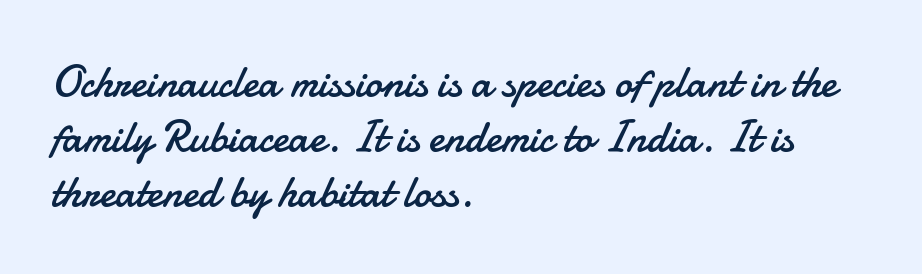
The letters advance in unequal steps, a hallmark of proportional type. Unmarked baselines from the first word to the last. The characters are drawn with everyday or finer stroke widths.
